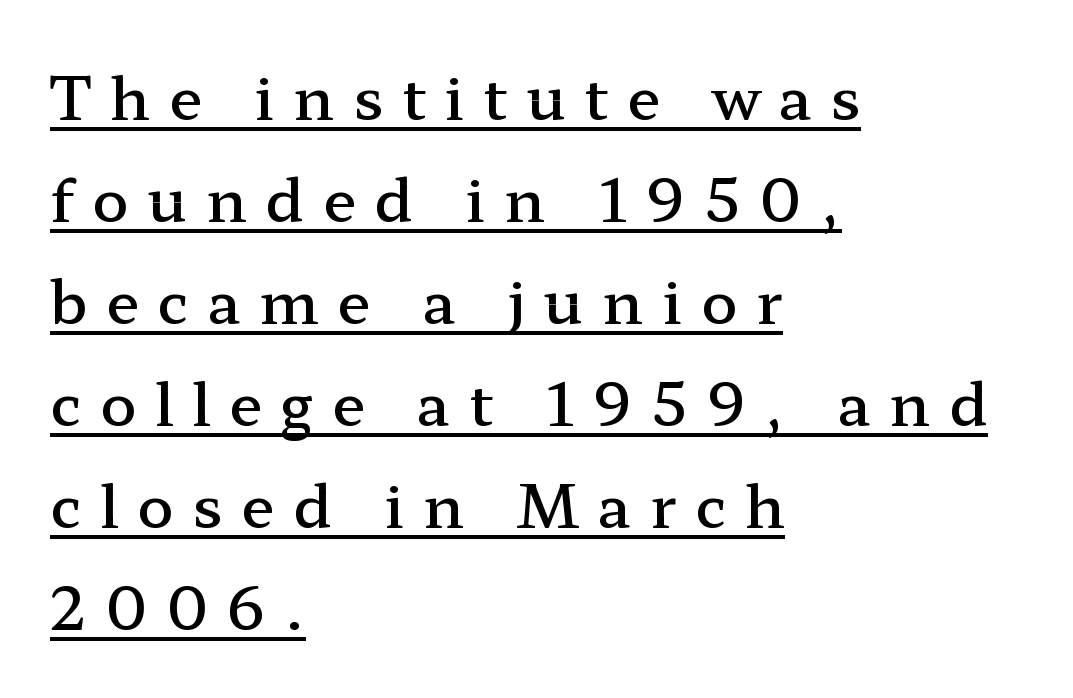
{"serif": "yes", "italic": "no", "bold": "semi", "weight": "semibold", "width": "wide", "stroke_contrast": "low", "x_height": "medium", "monospaced": "no", "underline": "yes", "align": "left", "line_spacing": "normal", "line_spacing_ratio": 1.7, "letter_spacing": "wide", "letter_spacing_em": 0.31, "glyph_px": 60}
